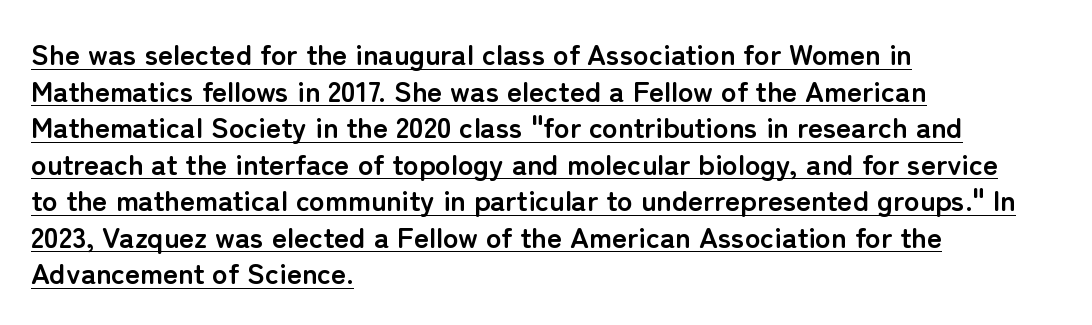
{"serif": "no", "italic": "no", "bold": "yes", "weight": "semibold", "width": "normal", "stroke_contrast": "low", "x_height": "medium", "monospaced": "no", "underline": "yes", "align": "left", "line_spacing": "normal", "line_spacing_ratio": 1.26, "letter_spacing": "normal", "letter_spacing_em": 0.0, "glyph_px": 29}
